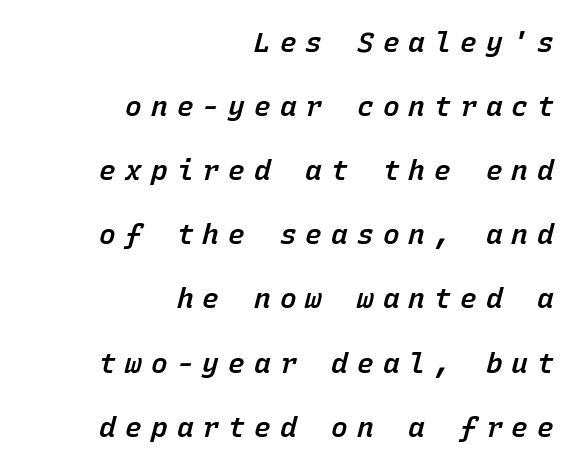
Short note: letters widely spaced. The rendering applies a slant to the glyphs. If you measured baseline to baseline, you'd find a long distance. Each letter, wide or thin by design, is forced into the same width here. A somewhat darkened texture: the type is semibold rather than bold.
